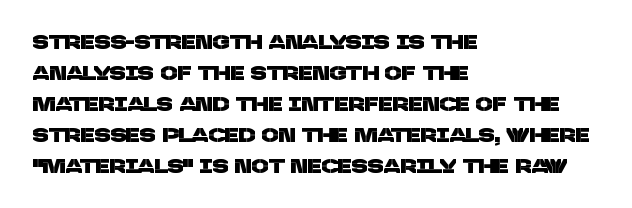
The image shows 20 px text type; set left-aligned, normal line spacing (1.55x), normal letter spacing, not underlined.
